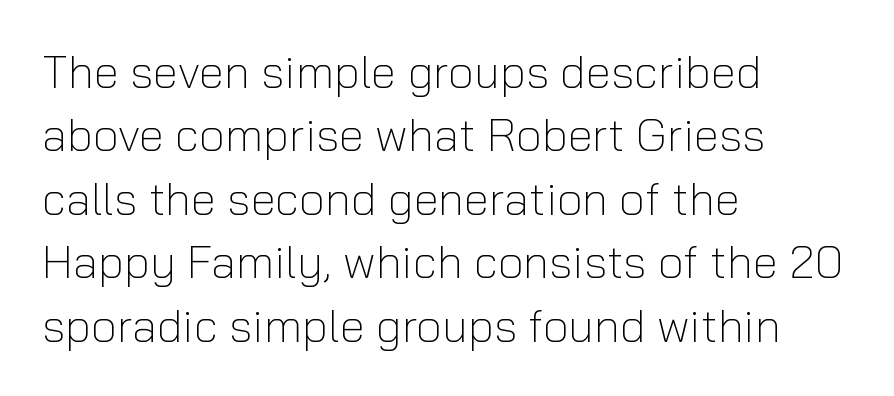
Q: Is the text bold? A: No.
Q: Is the text italic (slanted)? A: No, it is upright.
Q: Is the typeface a serif or a sans-serif typeface? A: Sans-serif.
Q: Is the text underlined? A: No.
Q: How is the paragraph aligned? A: Left-aligned.
Q: Is the spacing between letters normal or unusually wide? A: Normal.
Q: Is the spacing between lines tight, normal or loose? A: Normal.
Q: Width (condensed, normal, or wide)? A: Normal.
Q: Stroke contrast? A: Low.
Q: x-height? A: Medium.
Q: Monospaced? A: No.
